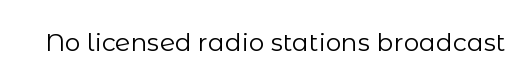
The rendering keeps characters at their native spacing. The font sits on the lighter half of the weight spectrum, regular included. Quick note: underline off. Is there any slant? The stems are plumb.
